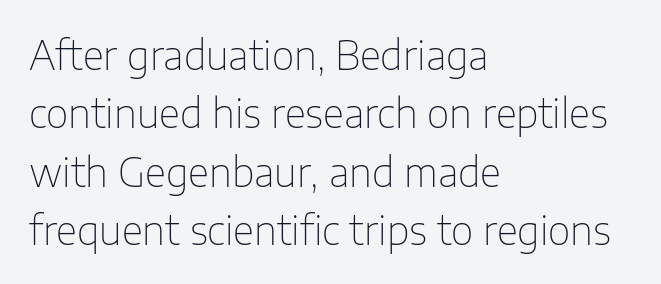
The image shows 39 px thin sans-serif type, upright; set left-aligned, normal line spacing (1.5x), normal letter spacing, not underlined; low stroke contrast and a medium x-height.
